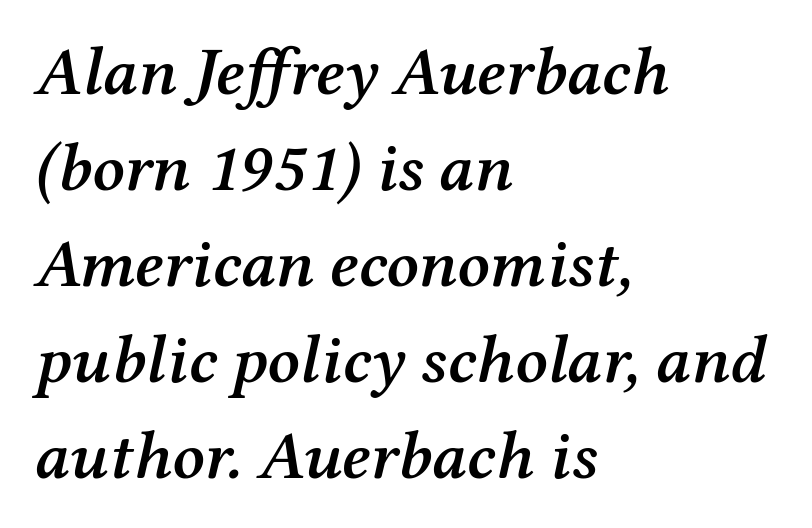
Check the space under the baseline: it is left empty. A normal amount of white space separates one row of letters from the next. Characters are canted at an angle relative to the baseline's perpendicular. Its strokes are somewhat broadened, the hallmark of semibold type. Letter spacing: default.
